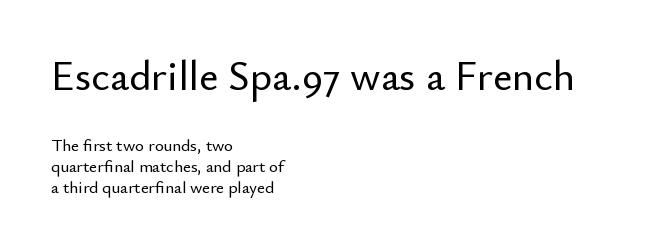
{"serif": "no", "italic": "no", "width": "normal", "stroke_contrast": "low", "x_height": "small", "monospaced": "no", "underline": "no", "align": "left", "line_spacing_ratio": 1.21, "letter_spacing": "normal", "letter_spacing_em": 0.0, "larger_block": "first", "size_ratio": 2.47, "glyph_px": 42}
